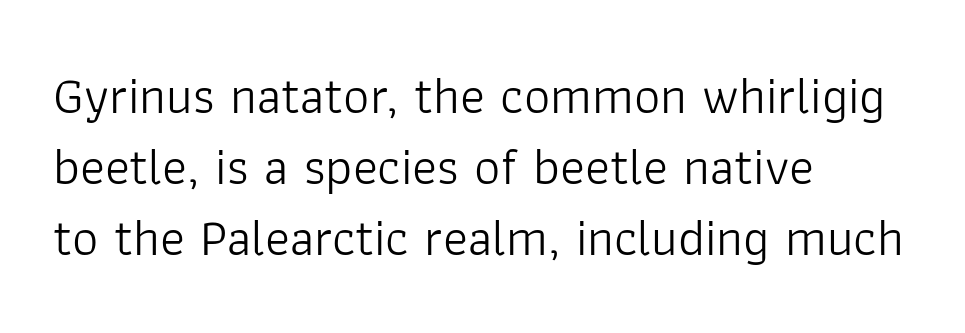
Designer's note — italics off, roman on. Counters stay open thanks to moderate or lighter strokes. The face used here is proportionally spaced, like ordinary book or web type. Characters follow at the spacing the type designer built in. The lines sit at an ordinary, default distance from one another. Alignment: flush left.
